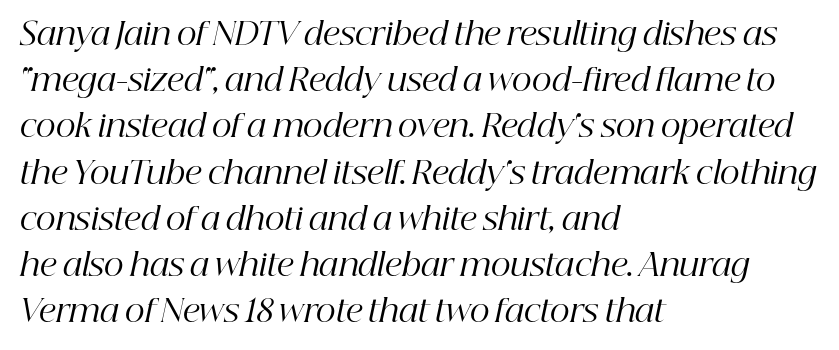
The passage shown stacks its lines at a standard gap. Has an underline been added? It has not. Characters follow at the spacing the type designer built in. Would a proofreader flag this as italicized? Yes.
